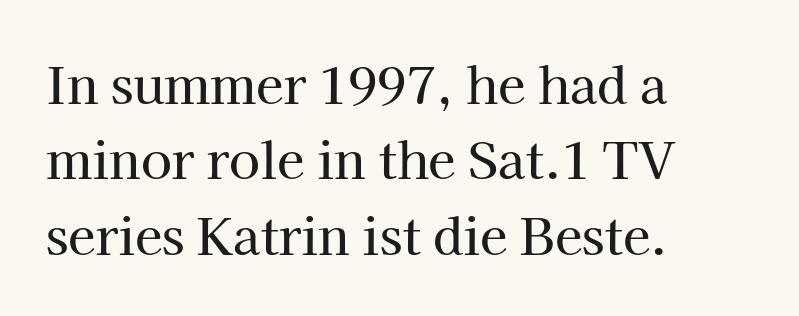
Typeset ragged right — the left edge is the straight one. What's the leading like? Ordinary, nothing unusual. The characters display serif detailing at their extremities. Spacing verdict: proportional, widths tailored to each character. Rendered with straight, roman letterforms.
